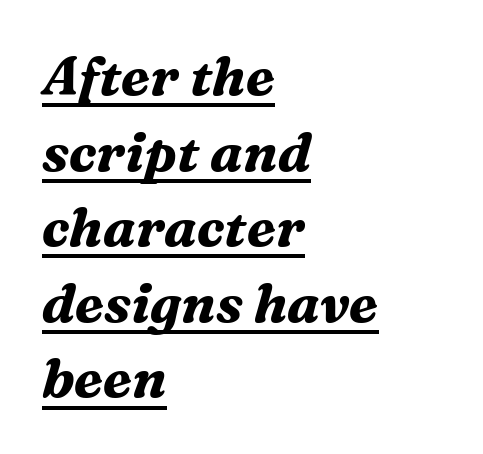
The image shows 54 px bold serif type, italic (leaning right); set left-aligned, normal line spacing (1.4x), normal letter spacing, underlined; medium stroke contrast and a medium x-height.
